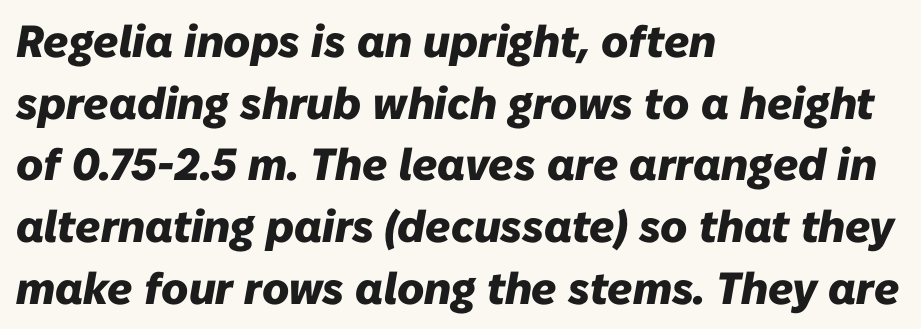
The image shows 45 px heavy type, italic (leaning right); set left-aligned, normal line spacing (1.37x), normal letter spacing, not underlined; low stroke contrast and a medium x-height.
